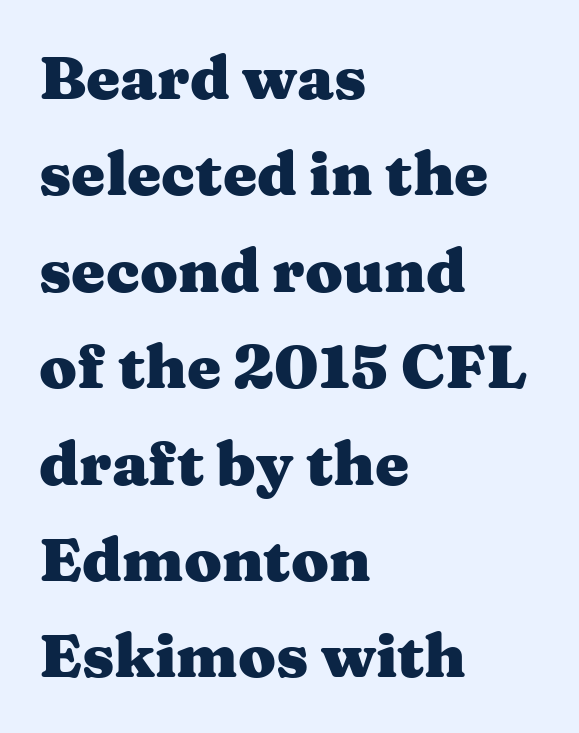
{"serif": "yes", "italic": "no", "bold": "yes", "weight": "heavy", "width": "wide", "stroke_contrast": "medium", "x_height": "medium", "monospaced": "no", "underline": "no", "align": "left", "line_spacing": "normal", "line_spacing_ratio": 1.58, "letter_spacing": "normal", "letter_spacing_em": 0.0, "glyph_px": 61}
